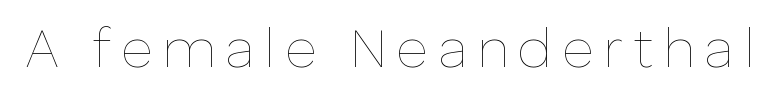
Just letters on the line, the space beneath them empty. Italic: no, the glyphs are upright roman. Character widths vary here, with narrow letters taking less room than wide ones. Letters have the restrained weight of plain body copy at most.
